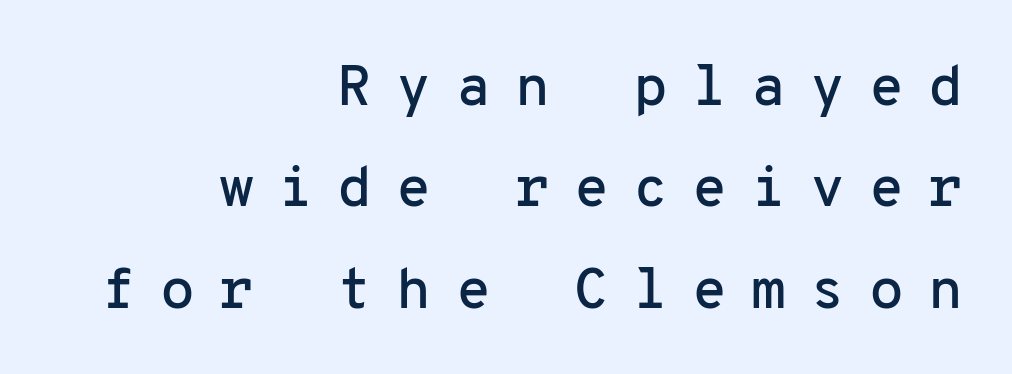
Look at the tracking — it's clearly loosened, letters drifting apart. The typeface chosen for these lines omits serifs. Only glyphs here, with clear space below each row. This is the regular roman posture of the typeface.
